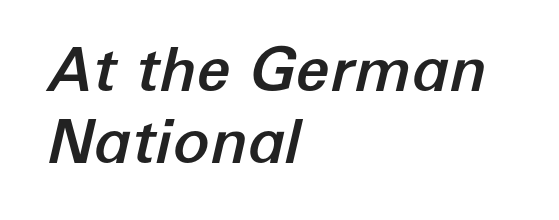
The image shows 61 px text type, italic (leaning right); set left-aligned, line spacing 1.18x, normal letter spacing, not underlined; low stroke contrast and a medium x-height.
